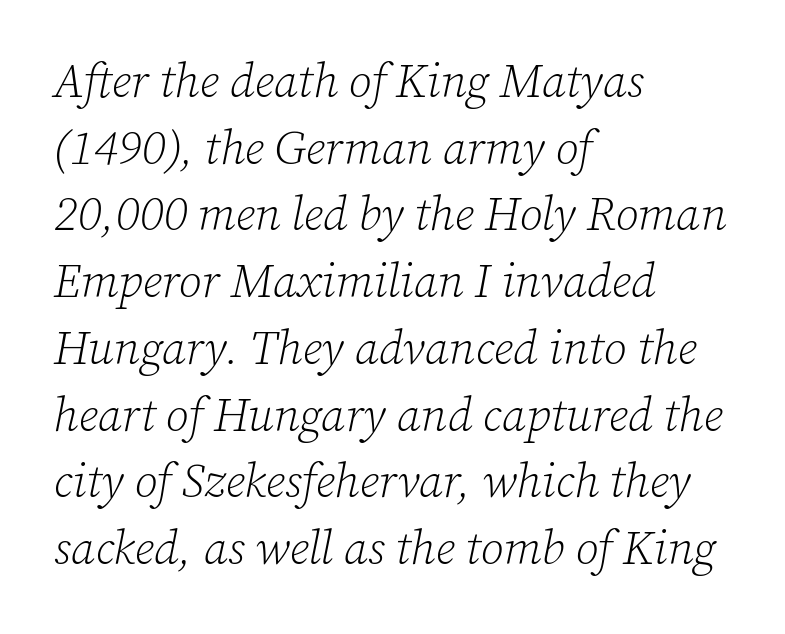
Q: Is the text bold? A: No.
Q: Is the text italic (slanted)? A: Yes, it leans right by about 12 degrees.
Q: Is the typeface a serif or a sans-serif typeface? A: Serif.
Q: Is the text underlined? A: No.
Q: How is the paragraph aligned? A: Left-aligned.
Q: Is the spacing between letters normal or unusually wide? A: Normal.
Q: Is the spacing between lines tight, normal or loose? A: Normal.
Q: Width (condensed, normal, or wide)? A: Normal.
Q: Stroke contrast? A: Low.
Q: x-height? A: Medium.
Q: Monospaced? A: No.
